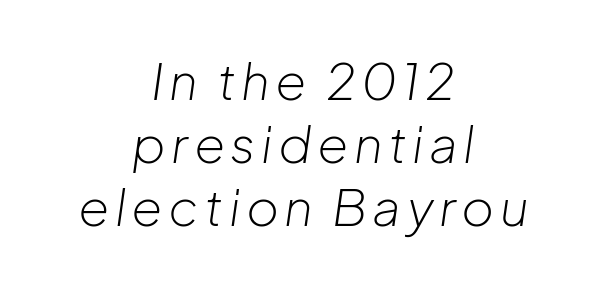
The image shows 50 px light type, italic (leaning right); set centered, normal line spacing (1.26x), not underlined; low stroke contrast and a medium x-height.
